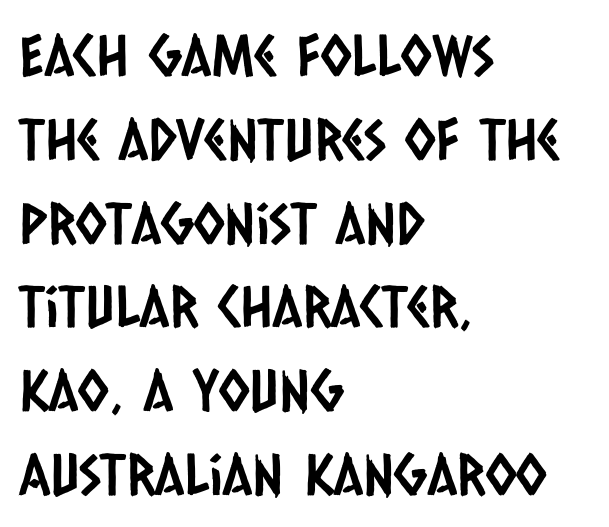
Q: Is the typeface a serif or a sans-serif typeface? A: Sans-serif.
Q: Is the text underlined? A: No.
Q: How is the paragraph aligned? A: Left-aligned.
Q: Is the spacing between letters normal or unusually wide? A: Normal.
Q: Is the spacing between lines tight, normal or loose? A: Normal.
Q: Width (condensed, normal, or wide)? A: Condensed.
Q: Stroke contrast? A: Low.
Q: x-height? A: Large.
Q: Monospaced? A: No.
